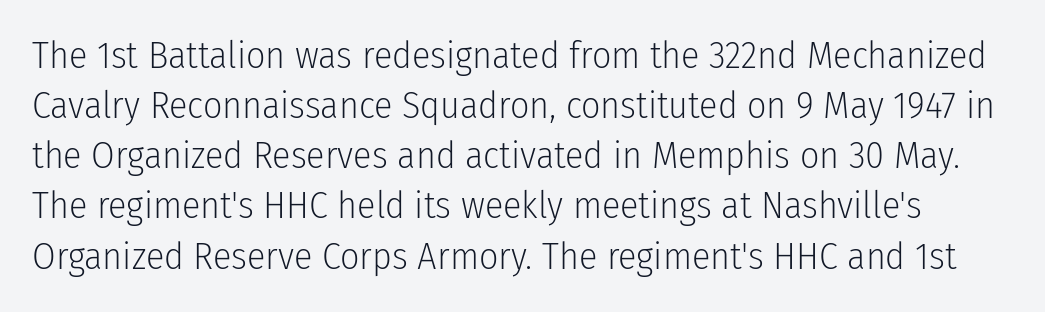
Q: Is the text bold? A: No.
Q: Is the text italic (slanted)? A: No, it is upright.
Q: Is the typeface a serif or a sans-serif typeface? A: Sans-serif.
Q: Is the text underlined? A: No.
Q: Is the spacing between letters normal or unusually wide? A: Normal.
Q: Is the spacing between lines tight, normal or loose? A: Normal.
Q: Width (condensed, normal, or wide)? A: Condensed.
Q: Stroke contrast? A: Low.
Q: x-height? A: Medium.
Q: Monospaced? A: No.
